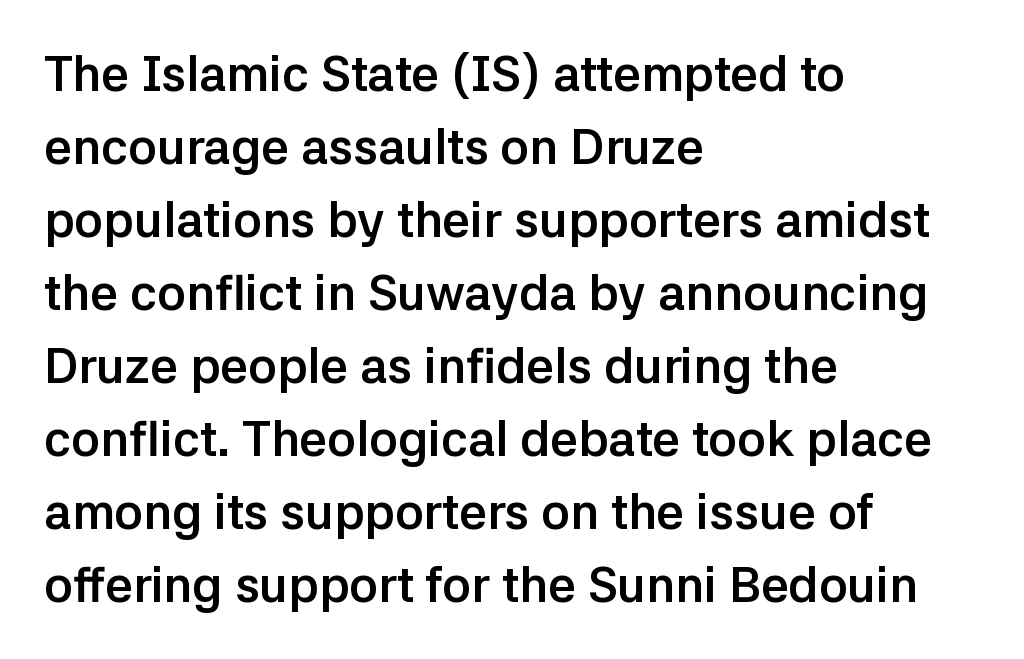
Does the type have serifs? No, each stem ends abruptly. The lettering stays uniformly vertical, giving the passage a roman look. Line beginnings align vertically; line endings do not. Character widths vary here, with narrow letters taking less room than wide ones.
